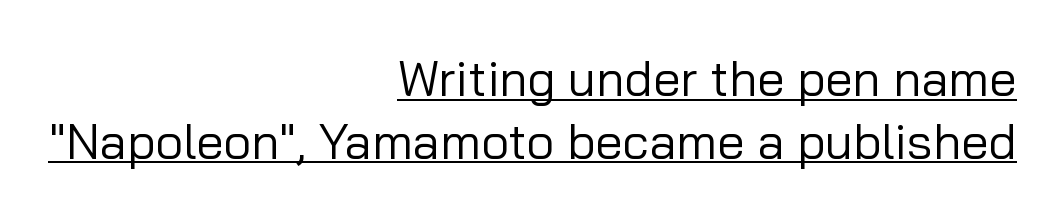
{"serif": "no", "italic": "no", "bold": "no", "weight": "regular", "width": "normal", "stroke_contrast": "low", "x_height": "medium", "monospaced": "no", "underline": "yes", "align": "right", "line_spacing": "normal", "line_spacing_ratio": 1.28, "letter_spacing": "normal", "letter_spacing_em": 0.0, "glyph_px": 49}
